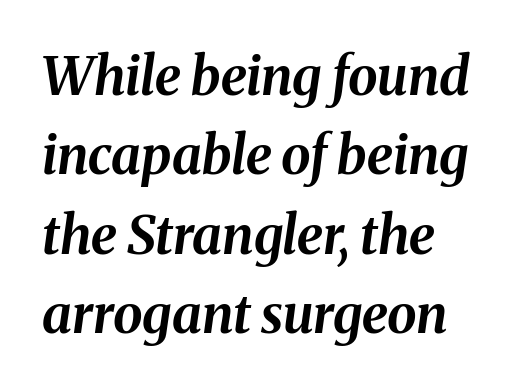
{"italic": "yes", "lean": "right", "slant_degrees": 8, "bold": "yes", "weight": "bold", "width": "normal", "stroke_contrast": "medium", "x_height": "medium", "monospaced": "no", "underline": "no", "line_spacing": "normal", "line_spacing_ratio": 1.5, "letter_spacing": "normal", "letter_spacing_em": 0.0, "glyph_px": 53}
